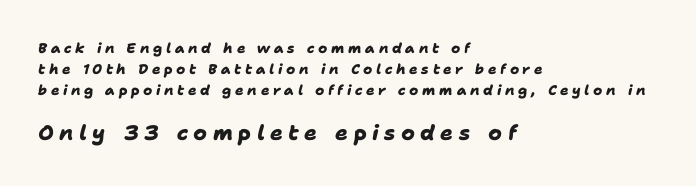
The image shows 21 px bold type; set left-aligned, normal line spacing (1.51x), unusually wide letter spacing (+0.26 em), not underlined; the second (bottom) block is 1.5x larger.
